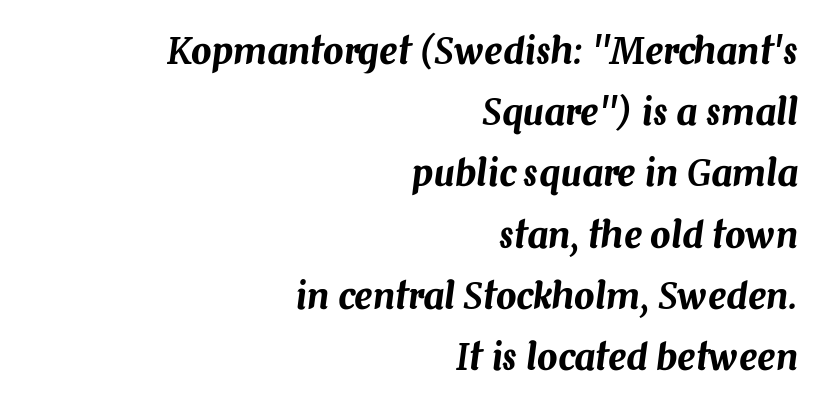
{"italic": "yes", "lean": "right", "slant_degrees": 7, "width": "normal", "stroke_contrast": "medium", "x_height": "medium", "monospaced": "no", "underline": "no", "align": "right", "line_spacing": "normal", "line_spacing_ratio": 1.7, "letter_spacing": "normal", "letter_spacing_em": 0.0, "glyph_px": 36}
